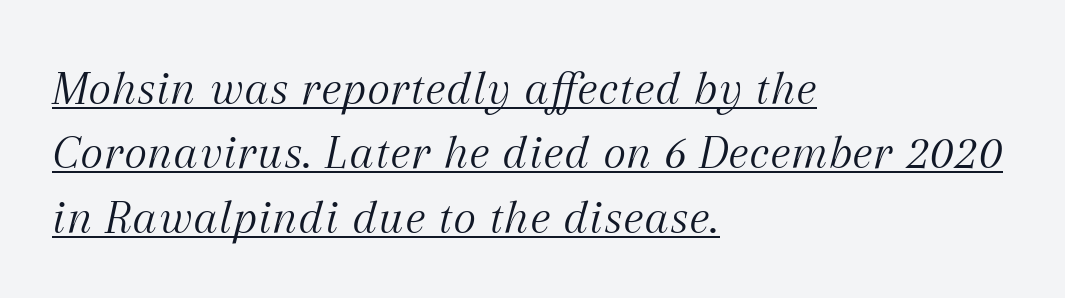
You can see a thin bar hugging the bottom of the glyphs. Summary of weight: not heavy and not bold. Small tapered or slab feet sit at the stroke ends, so this counts as serif. Summary of vertical rhythm: regular, with standard interline spacing. Look at the tracking — it's just the regular setting, nothing added. Is this a fixed-width face? No — the glyphs have proportional, varying widths.
